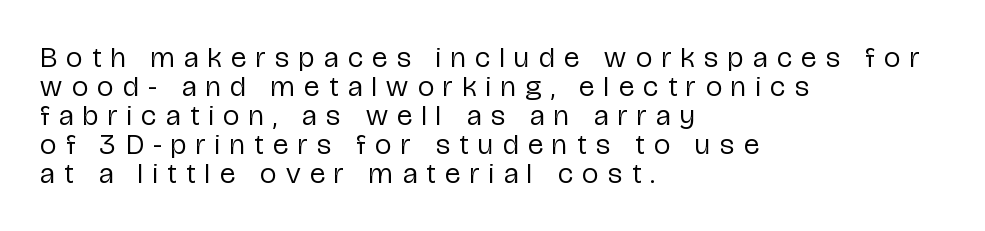
Q: Is the text bold? A: No.
Q: Is the text italic (slanted)? A: No, it is upright.
Q: Is the typeface a serif or a sans-serif typeface? A: Sans-serif.
Q: Is the text underlined? A: No.
Q: How is the paragraph aligned? A: Left-aligned.
Q: Is the spacing between letters normal or unusually wide? A: Unusually wide.
Q: Is the spacing between lines tight, normal or loose? A: Tight.
Q: Width (condensed, normal, or wide)? A: Condensed.
Q: Stroke contrast? A: Low.
Q: x-height? A: Medium.
Q: Monospaced? A: No.
